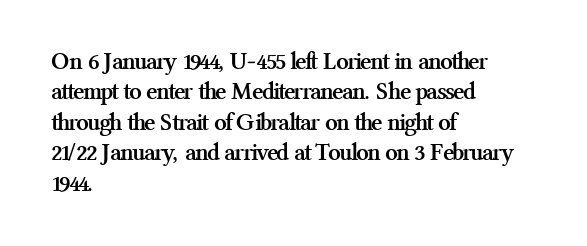
{"italic": "no", "bold": "yes", "underline": "no", "align": "left", "line_spacing_ratio": 1.22, "letter_spacing": "normal", "letter_spacing_em": 0.0, "glyph_px": 25}
